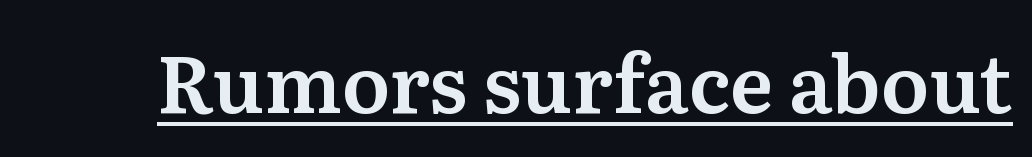
The image shows 79 px serif type, upright; set normal letter spacing, underlined; medium stroke contrast and a medium x-height.
